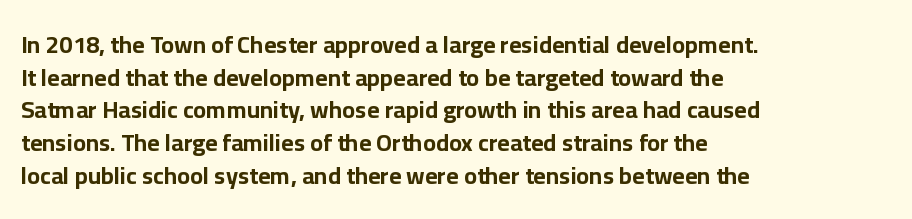
{"italic": "no", "bold": "yes", "underline": "no", "align": "left", "line_spacing": "normal", "line_spacing_ratio": 1.36, "letter_spacing": "normal", "letter_spacing_em": 0.0, "glyph_px": 24}
